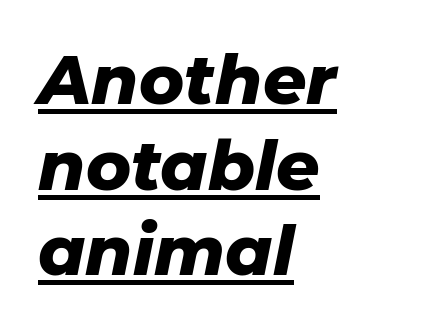
The lettering tilts uniformly, giving the passage an italic look. The passage is arranged the way most books set body copy — flush left. Whoever set this chose a conventional vertical rhythm. A dark, heavy texture on the line: the type is bold. A baseline rule has been typeset under these characters. Observe the ordinary spacing: letters are neighbours, not strangers.
